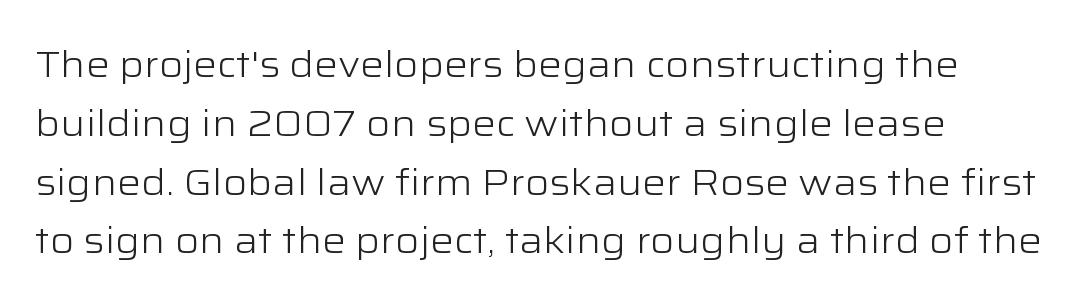
{"serif": "no", "italic": "no", "bold": "no", "weight": "light", "width": "wide", "stroke_contrast": "low", "x_height": "medium", "monospaced": "no", "underline": "no", "align": "left", "line_spacing": "normal", "line_spacing_ratio": 1.59, "letter_spacing": "normal", "letter_spacing_em": 0.0, "glyph_px": 37}
